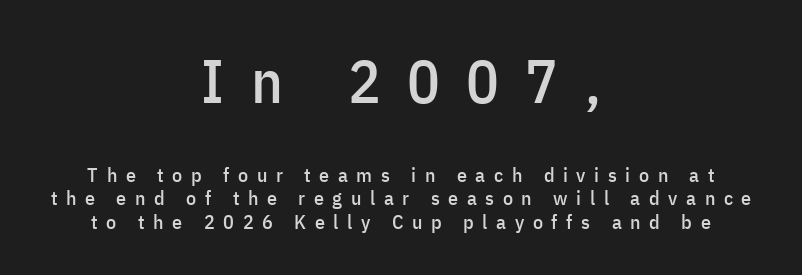
Q: Is the text italic (slanted)? A: No, it is upright.
Q: Is the typeface a serif or a sans-serif typeface? A: Sans-serif.
Q: Is the text underlined? A: No.
Q: How is the paragraph aligned? A: Centered.
Q: Is the spacing between letters normal or unusually wide? A: Unusually wide.
Q: Which block of text is set in a larger size, the first (top) or the second (bottom)? A: The first (top) one.
Q: Width (condensed, normal, or wide)? A: Condensed.
Q: Stroke contrast? A: Low.
Q: x-height? A: Medium.
Q: Monospaced? A: No.
